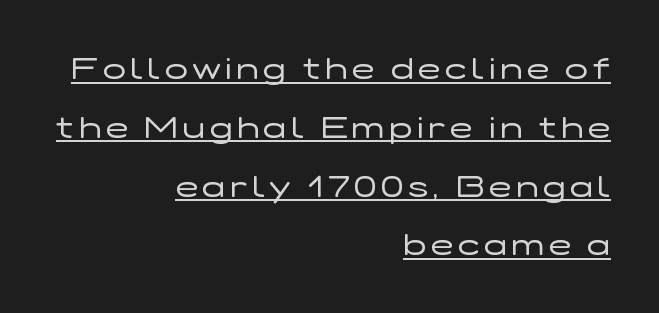
Every character sits straight up, as roman type does. A typesetter would call this proportional, since set widths differ per character. Is the block centered? No — it sits flush against the right margin. Emphasis is given by a line drawn under the lettering.
